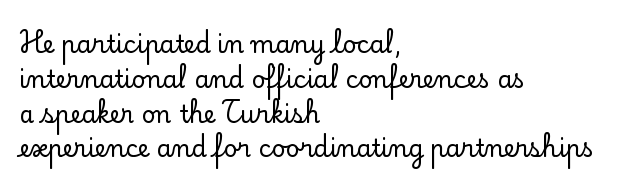
{"italic": "no", "underline": "no", "align": "left", "line_spacing": "normal", "line_spacing_ratio": 1.45, "letter_spacing": "normal", "letter_spacing_em": 0.0, "glyph_px": 24}
